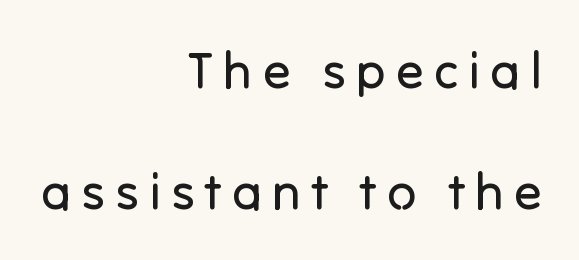
Q: Is the text bold? A: No.
Q: Is the text italic (slanted)? A: No, it is upright.
Q: Is the typeface a serif or a sans-serif typeface? A: Sans-serif.
Q: Is the text underlined? A: No.
Q: How is the paragraph aligned? A: Right-aligned.
Q: Is the spacing between letters normal or unusually wide? A: Unusually wide.
Q: Is the spacing between lines tight, normal or loose? A: Loose.
Q: Width (condensed, normal, or wide)? A: Normal.
Q: Stroke contrast? A: Low.
Q: x-height? A: Medium.
Q: Monospaced? A: No.
